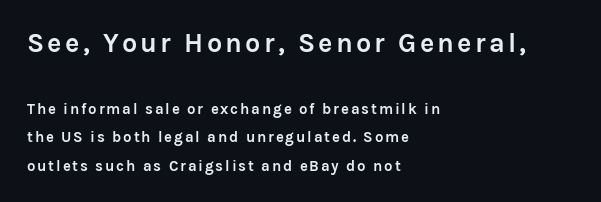
Which margin do the lines hug? The left one — the right edge is uneven. Quick note: underline off. The specimen reads as upright at a glance. Plenty of ink on the page — the face is bold. Size contrast runs from large at the top to small at the bottom.
